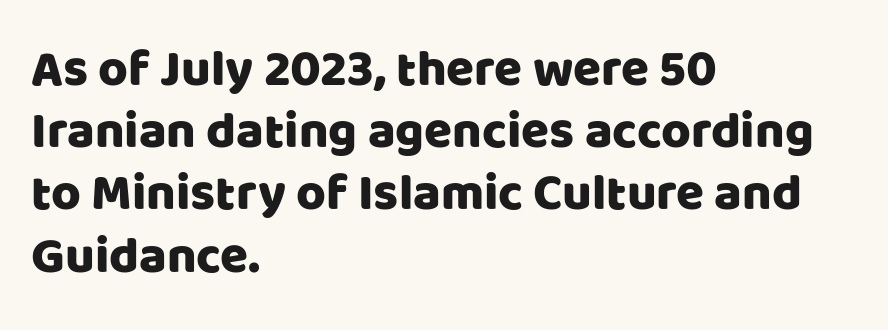
Q: Is the text italic (slanted)? A: No, it is upright.
Q: Is the typeface a serif or a sans-serif typeface? A: Sans-serif.
Q: Is the text underlined? A: No.
Q: How is the paragraph aligned? A: Left-aligned.
Q: Is the spacing between letters normal or unusually wide? A: Normal.
Q: Width (condensed, normal, or wide)? A: Normal.
Q: Stroke contrast? A: Low.
Q: x-height? A: Large.
Q: Monospaced? A: No.
